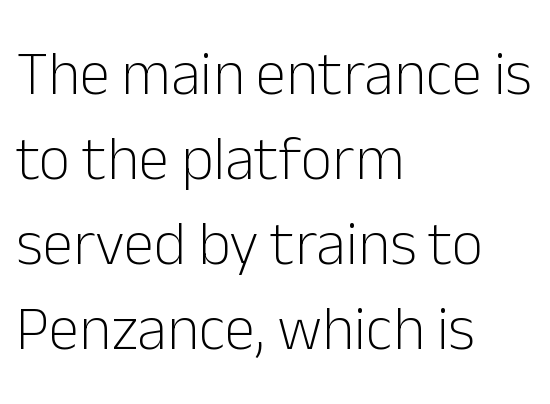
Q: Is the text bold? A: No.
Q: Is the text italic (slanted)? A: No, it is upright.
Q: Is the typeface a serif or a sans-serif typeface? A: Sans-serif.
Q: Is the text underlined? A: No.
Q: How is the paragraph aligned? A: Left-aligned.
Q: Is the spacing between letters normal or unusually wide? A: Normal.
Q: Is the spacing between lines tight, normal or loose? A: Normal.
Q: Width (condensed, normal, or wide)? A: Normal.
Q: Stroke contrast? A: Low.
Q: x-height? A: Medium.
Q: Monospaced? A: No.
